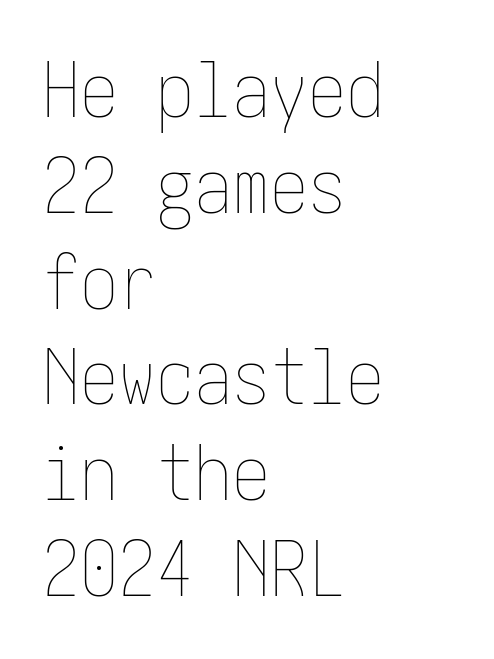
Q: Is the text bold? A: No.
Q: Is the text italic (slanted)? A: No, it is upright.
Q: Is the text underlined? A: No.
Q: How is the paragraph aligned? A: Left-aligned.
Q: Is the spacing between letters normal or unusually wide? A: Normal.
Q: Is the spacing between lines tight, normal or loose? A: Normal.
Q: Width (condensed, normal, or wide)? A: Condensed.
Q: Stroke contrast? A: Low.
Q: x-height? A: Medium.
